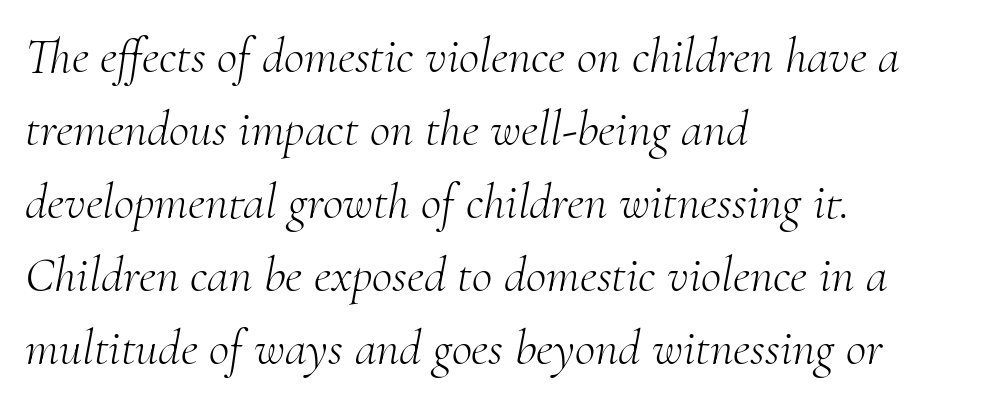
Glyph-to-glyph distance matches everyday printed text. Any mark beneath the type? The region is blank. Rendered with sloped, italic letterforms. The paragraph shown leans on its left margin. Is this a sans? No — the strokes have serifs. The face looks like a standard text weight, possibly lighter.
